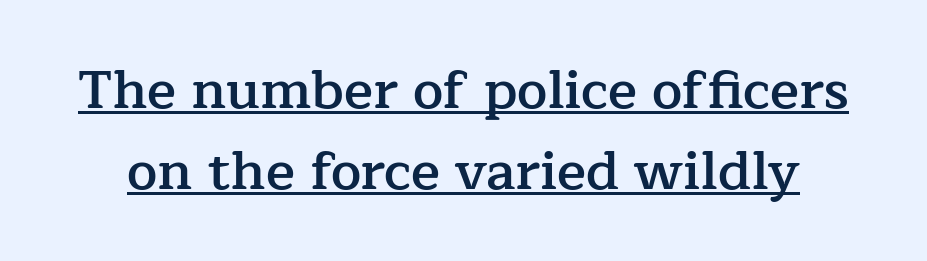
The image shows 54 px semibold serif type, upright; set normal line spacing (1.5x), normal letter spacing, underlined; low stroke contrast and a medium x-height.
